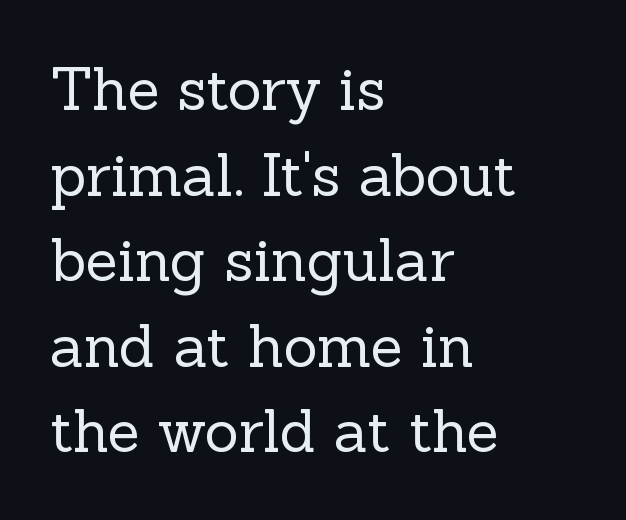
The image shows 59 px regular-weight serif type, upright; set left-aligned, normal line spacing (1.45x), normal letter spacing, not underlined; a medium x-height.
